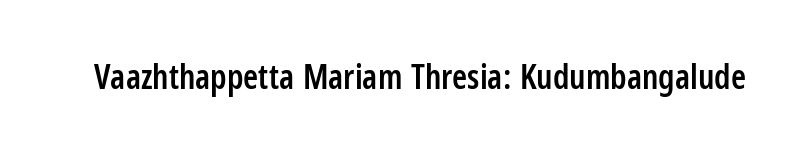
Set as a demibold, roughly 600 on the weight scale. No extra tracking has been applied to these lines. Check where the strokes stop: nothing finishes them off — pure sans. Quick note: underline off. This sample has the flowing, uneven cadence of proportional lettering.
